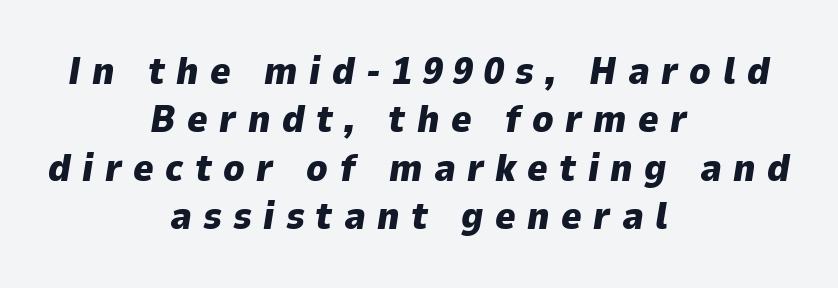
The letters advance in unequal steps, a hallmark of proportional type. Does the copy run flush right? No — it is centered line by line. The text carries the slant typical of an italic or oblique font. This rendering features lettering with no underline.
